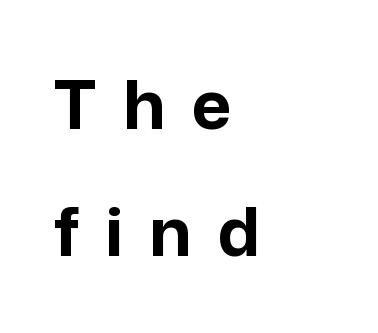
Q: Is the text bold? A: Yes.
Q: Is the text italic (slanted)? A: No, it is upright.
Q: Is the typeface a serif or a sans-serif typeface? A: Sans-serif.
Q: Is the text underlined? A: No.
Q: How is the paragraph aligned? A: Left-aligned.
Q: Is the spacing between letters normal or unusually wide? A: Unusually wide.
Q: Width (condensed, normal, or wide)? A: Normal.
Q: Stroke contrast? A: Low.
Q: x-height? A: Medium.
Q: Monospaced? A: No.
